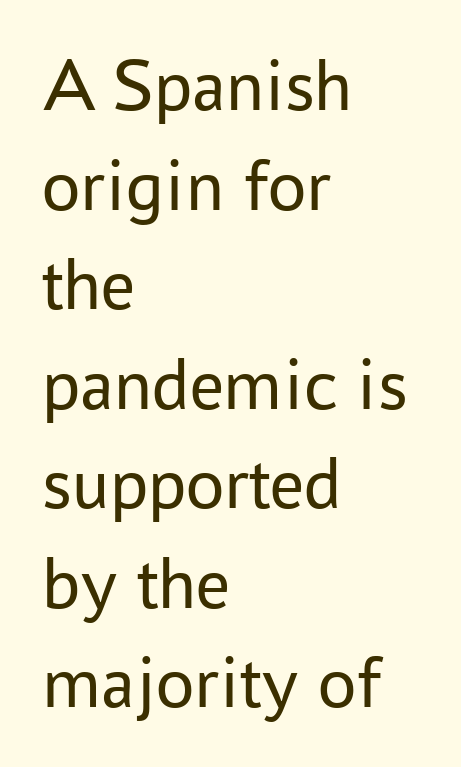
{"serif": "no", "italic": "no", "bold": "no", "weight": "regular", "width": "normal", "stroke_contrast": "low", "x_height": "medium", "monospaced": "no", "underline": "no", "align": "left", "line_spacing": "normal", "line_spacing_ratio": 1.31, "letter_spacing": "normal", "letter_spacing_em": 0.0, "glyph_px": 76}
